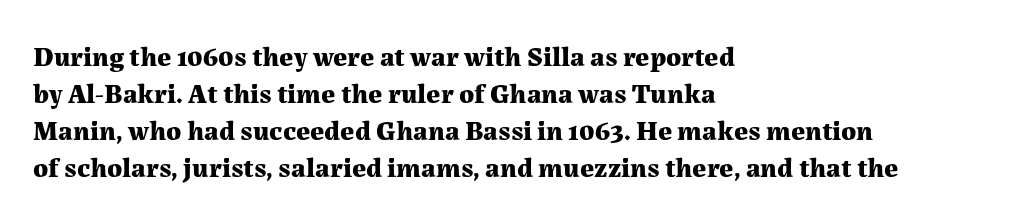
Q: Is the text bold? A: Yes.
Q: Is the text italic (slanted)? A: No, it is upright.
Q: Is the typeface a serif or a sans-serif typeface? A: Serif.
Q: Is the text underlined? A: No.
Q: How is the paragraph aligned? A: Left-aligned.
Q: Is the spacing between letters normal or unusually wide? A: Normal.
Q: Is the spacing between lines tight, normal or loose? A: Normal.
Q: Width (condensed, normal, or wide)? A: Normal.
Q: Stroke contrast? A: Medium.
Q: x-height? A: Medium.
Q: Monospaced? A: No.
